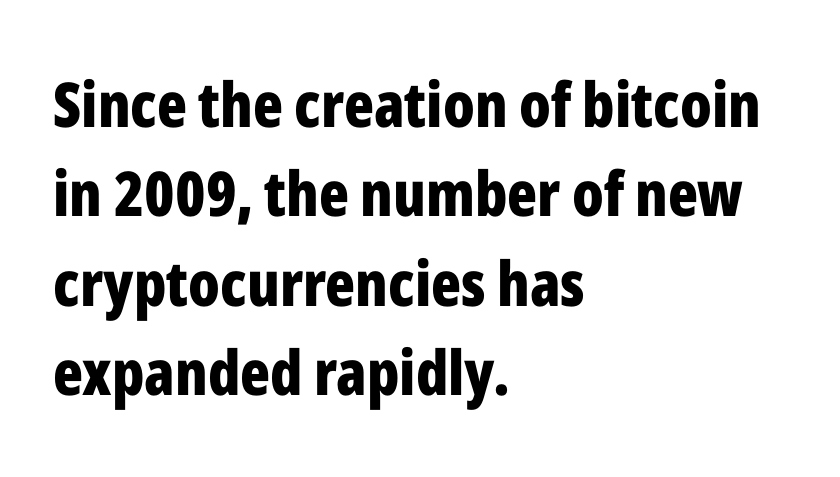
Q: Is the text bold? A: Yes.
Q: Is the text italic (slanted)? A: No, it is upright.
Q: Is the typeface a serif or a sans-serif typeface? A: Sans-serif.
Q: Is the text underlined? A: No.
Q: How is the paragraph aligned? A: Left-aligned.
Q: Is the spacing between letters normal or unusually wide? A: Normal.
Q: Is the spacing between lines tight, normal or loose? A: Normal.
Q: Width (condensed, normal, or wide)? A: Condensed.
Q: Stroke contrast? A: Low.
Q: x-height? A: Medium.
Q: Monospaced? A: No.
